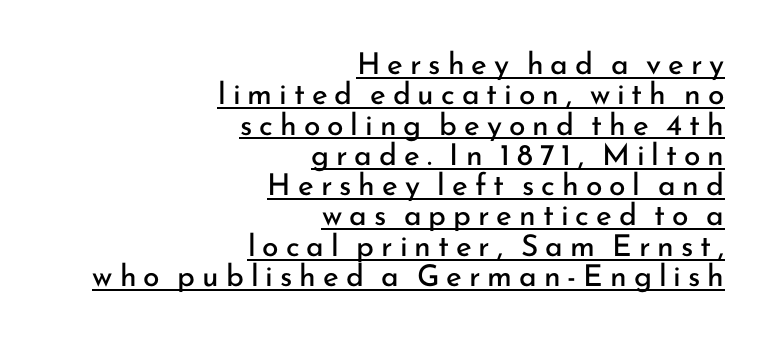
The image shows 30 px regular-weight sans-serif type, upright; set right-aligned, tight line spacing (1.01x), unusually wide letter spacing (+0.23 em), underlined; low stroke contrast and a small x-height.
